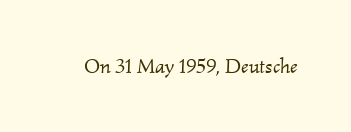
{"italic": "yes", "lean": "right", "slant_degrees": 2, "bold": "no", "underline": "no", "letter_spacing": "normal", "letter_spacing_em": 0.0, "glyph_px": 21}
